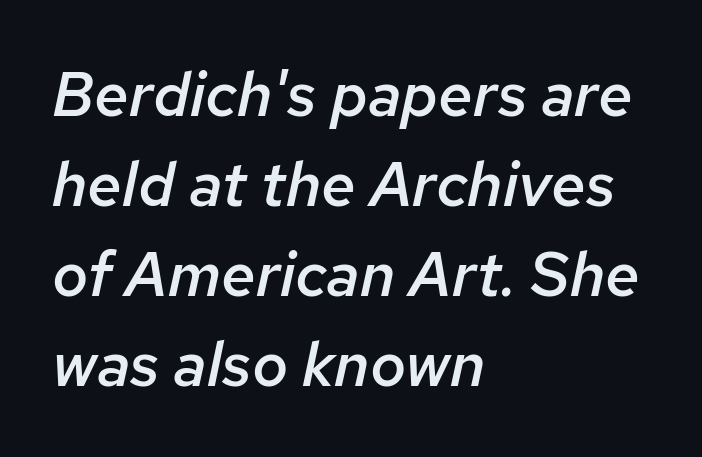
Q: Is the text bold? A: Semi-bold.
Q: Is the text italic (slanted)? A: Yes, it leans right by about 12 degrees.
Q: Is the text underlined? A: No.
Q: How is the paragraph aligned? A: Left-aligned.
Q: Is the spacing between letters normal or unusually wide? A: Normal.
Q: Is the spacing between lines tight, normal or loose? A: Normal.
Q: Width (condensed, normal, or wide)? A: Normal.
Q: Stroke contrast? A: Low.
Q: x-height? A: Medium.
Q: Monospaced? A: No.
